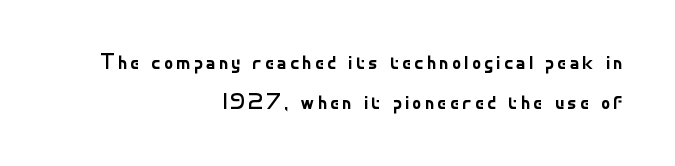
Every row of glyphs terminates at an identical x-position on the right. The baseline area is clear. No letter is thick-stroked: the sample isn't bold. Style check: upright.
